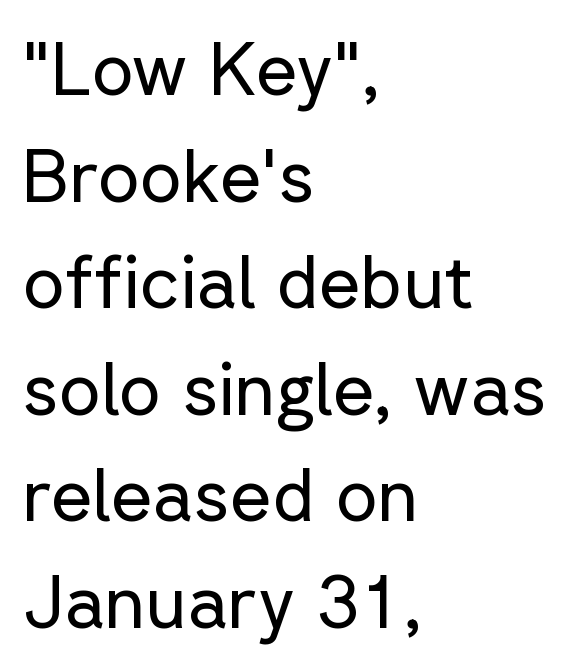
One-word summary of the alignment: left. Regarding leading, the lines here are spaced in the standard way. No letter is thick-stroked: the sample isn't bold. Spacing verdict: proportional, widths tailored to each character.
